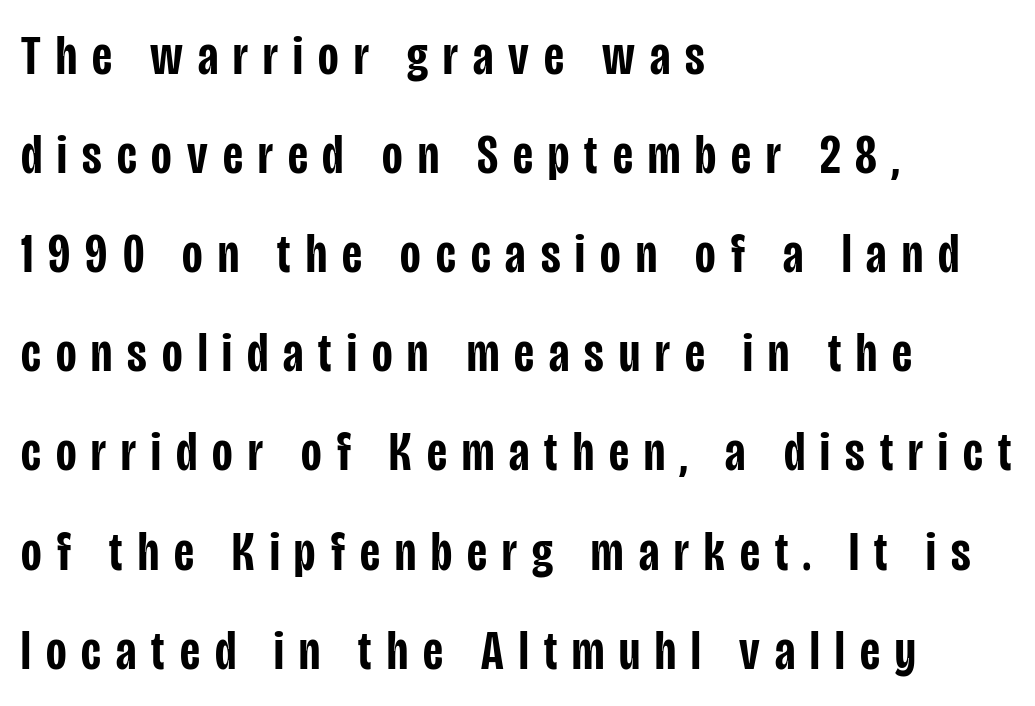
Q: Is the text bold? A: Semi-bold.
Q: Is the text italic (slanted)? A: No, it is upright.
Q: Is the typeface a serif or a sans-serif typeface? A: Sans-serif.
Q: Is the text underlined? A: No.
Q: How is the paragraph aligned? A: Left-aligned.
Q: Is the spacing between letters normal or unusually wide? A: Unusually wide.
Q: Width (condensed, normal, or wide)? A: Condensed.
Q: Stroke contrast? A: Low.
Q: x-height? A: Large.
Q: Monospaced? A: No.
